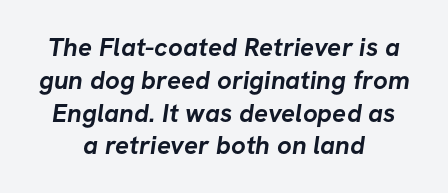
{"bold": "yes", "underline": "no", "align": "center", "line_spacing": "normal", "line_spacing_ratio": 1.26, "letter_spacing": "normal", "letter_spacing_em": 0.0, "glyph_px": 26}
